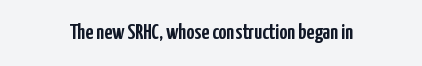
{"italic": "no", "underline": "no", "letter_spacing": "normal", "letter_spacing_em": 0.0, "glyph_px": 22}
